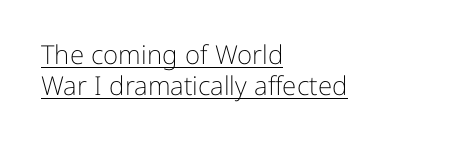
The paragraph shown leans on its left margin. Nobody touched the tracking dial on this one. The lettering stays uniformly vertical, giving the passage a roman look. The strokes are not fattened; the text isn't bold. Students, observe the line beneath the letters — that is underlining.
